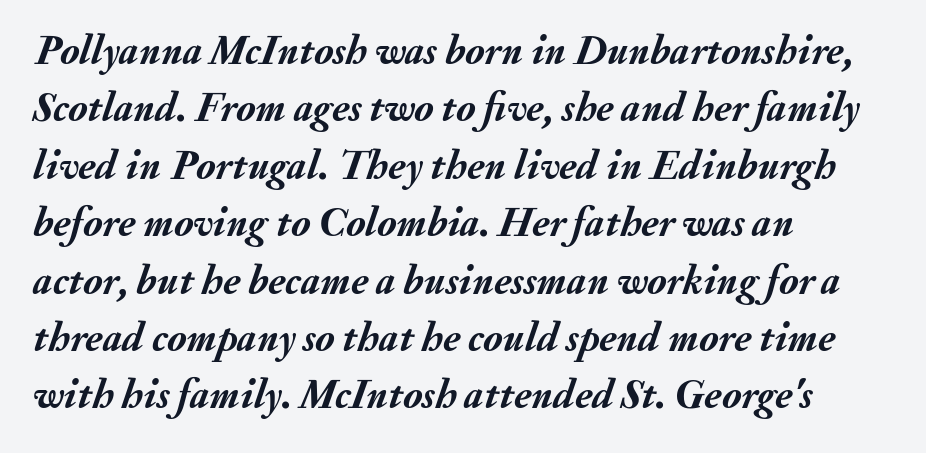
The image shows 41 px semibold type, italic (leaning right); set left-aligned, normal line spacing (1.4x), normal letter spacing, not underlined; medium stroke contrast and a small x-height.
